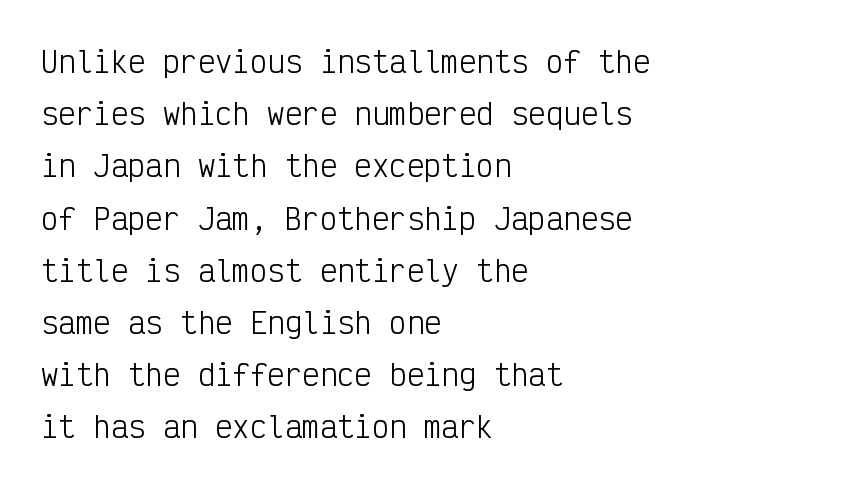
The image shows 29 px light, condensed sans-serif type, upright, monospaced; set left-aligned, line spacing 1.8x, normal letter spacing, not underlined; low stroke contrast and a medium x-height.
